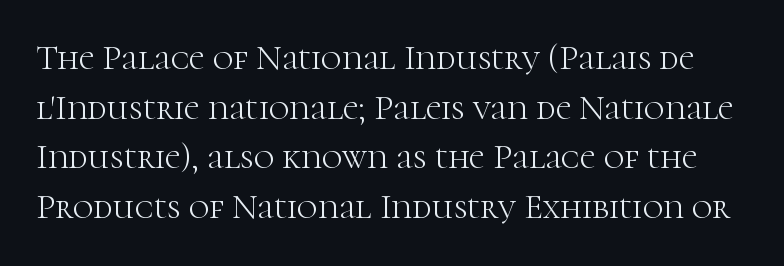
{"serif": "yes", "italic": "no", "bold": "no", "weight": "light", "width": "normal", "stroke_contrast": "high", "x_height": "medium", "monospaced": "no", "underline": "no", "line_spacing": "normal", "line_spacing_ratio": 1.42, "letter_spacing": "normal", "letter_spacing_em": 0.0, "glyph_px": 35}
